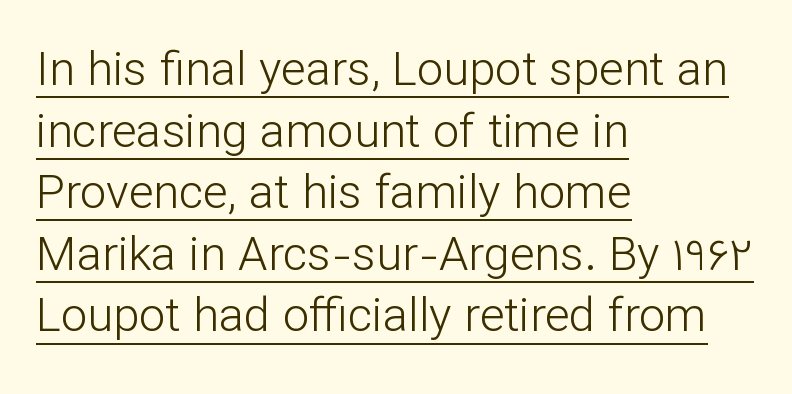
Q: Is the text bold? A: No.
Q: Is the text italic (slanted)? A: No, it is upright.
Q: Is the typeface a serif or a sans-serif typeface? A: Sans-serif.
Q: Is the text underlined? A: Yes.
Q: How is the paragraph aligned? A: Left-aligned.
Q: Is the spacing between letters normal or unusually wide? A: Normal.
Q: Is the spacing between lines tight, normal or loose? A: Normal.
Q: Width (condensed, normal, or wide)? A: Normal.
Q: Stroke contrast? A: Low.
Q: x-height? A: Medium.
Q: Monospaced? A: No.
